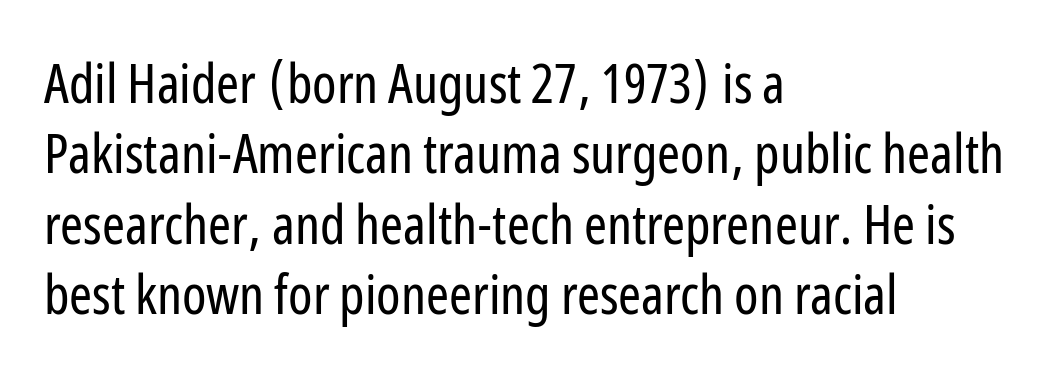
The image shows 55 px regular-weight, condensed sans-serif type, upright; set left-aligned, normal line spacing (1.28x), normal letter spacing, not underlined; low stroke contrast and a medium x-height.
